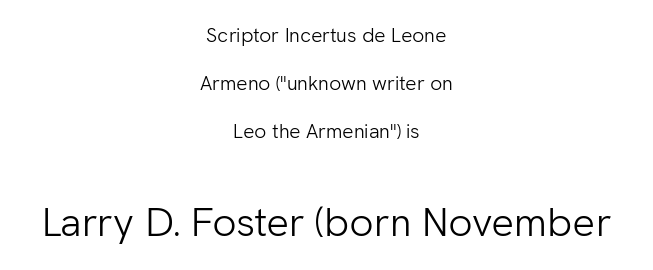
Q: Is the text bold? A: No.
Q: Is the text italic (slanted)? A: No, it is upright.
Q: Is the typeface a serif or a sans-serif typeface? A: Sans-serif.
Q: Is the text underlined? A: No.
Q: How is the paragraph aligned? A: Centered.
Q: Is the spacing between letters normal or unusually wide? A: Normal.
Q: Is the spacing between lines tight, normal or loose? A: Loose.
Q: Which block of text is set in a larger size, the first (top) or the second (bottom)? A: The second (bottom) one.
Q: Width (condensed, normal, or wide)? A: Normal.
Q: Stroke contrast? A: Low.
Q: x-height? A: Medium.
Q: Monospaced? A: No.
